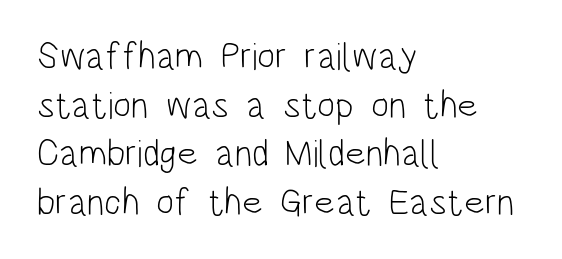
No word sits above an underline. Is this a fixed-width face? No — the glyphs have proportional, varying widths. Short note: letters normally spaced. The axis of the letterforms is exactly vertical. In terms of leading, this rendering sits right in the middle. The text was rendered using a sans face with plain stroke endings.
